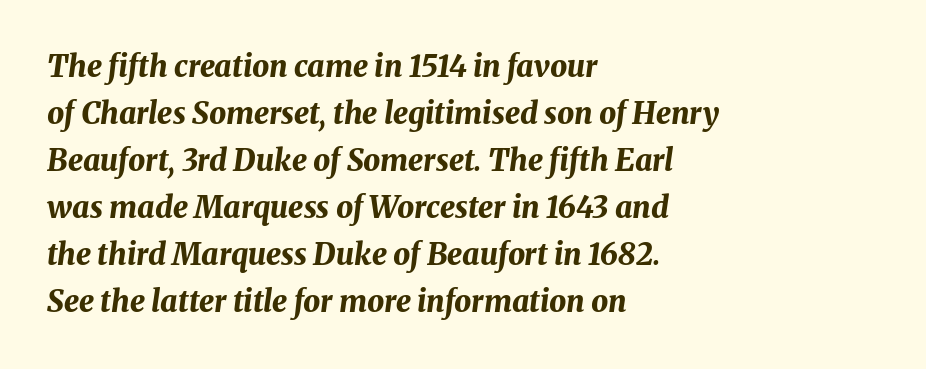
Q: Is the text bold? A: Yes.
Q: Is the text italic (slanted)? A: Yes, it leans right by about 8 degrees.
Q: Is the text underlined? A: No.
Q: How is the paragraph aligned? A: Left-aligned.
Q: Is the spacing between letters normal or unusually wide? A: Normal.
Q: Is the spacing between lines tight, normal or loose? A: Normal.
Q: Width (condensed, normal, or wide)? A: Normal.
Q: Stroke contrast? A: Medium.
Q: x-height? A: Medium.
Q: Monospaced? A: No.
